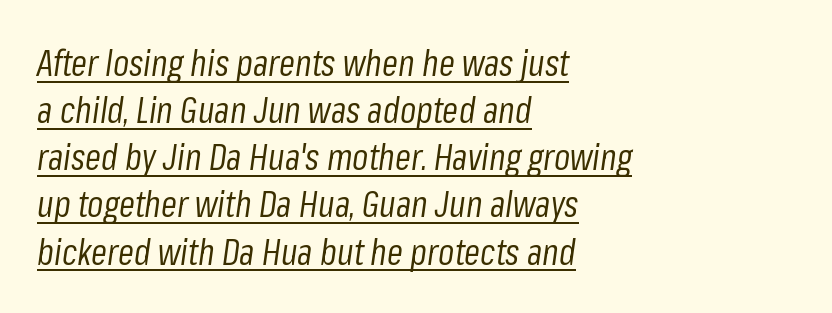
The image shows 36 px regular-weight, condensed type, italic (leaning right); set left-aligned, normal line spacing (1.31x), normal letter spacing, underlined; low stroke contrast and a medium x-height.
